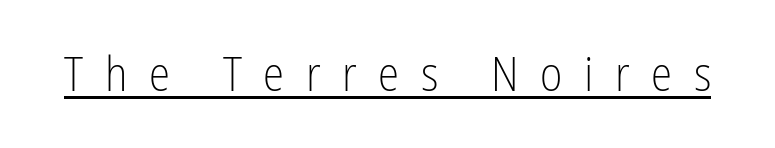
Q: Is the text bold? A: No.
Q: Is the text italic (slanted)? A: No, it is upright.
Q: Is the typeface a serif or a sans-serif typeface? A: Sans-serif.
Q: Is the text underlined? A: Yes.
Q: Is the spacing between letters normal or unusually wide? A: Unusually wide.
Q: Width (condensed, normal, or wide)? A: Condensed.
Q: Stroke contrast? A: Low.
Q: x-height? A: Medium.
Q: Monospaced? A: No.
